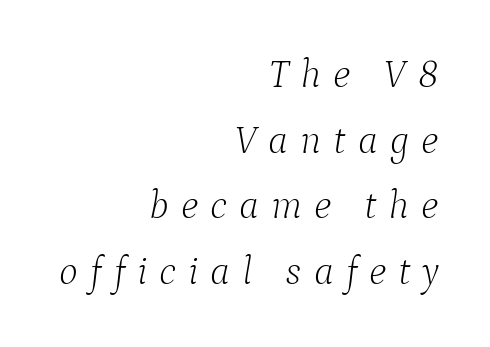
The weight tops out at a normal text grade. Observe the wide spacing: letters keep a clear distance from each other. Slanted lettering throughout. Leading matches the norm, producing a regular column. Each letter keeps its own natural width here, so spacing adapts to shape.
